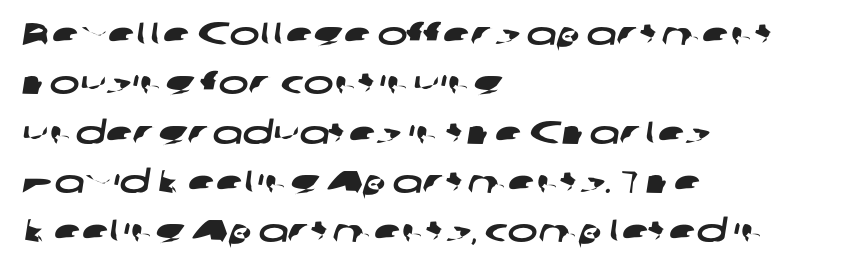
The image shows 32 px wide sans-serif type; set left-aligned, normal line spacing (1.54x), normal letter spacing, not underlined; low stroke contrast and a medium x-height.
